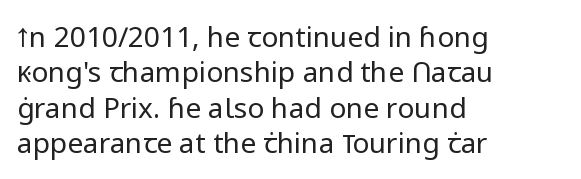
Q: Is the text bold? A: No.
Q: Is the text italic (slanted)? A: No, it is upright.
Q: Is the typeface a serif or a sans-serif typeface? A: Sans-serif.
Q: Is the text underlined? A: No.
Q: How is the paragraph aligned? A: Left-aligned.
Q: Is the spacing between letters normal or unusually wide? A: Normal.
Q: Is the spacing between lines tight, normal or loose? A: Normal.
Q: Width (condensed, normal, or wide)? A: Normal.
Q: Stroke contrast? A: Low.
Q: x-height? A: Medium.
Q: Monospaced? A: No.
